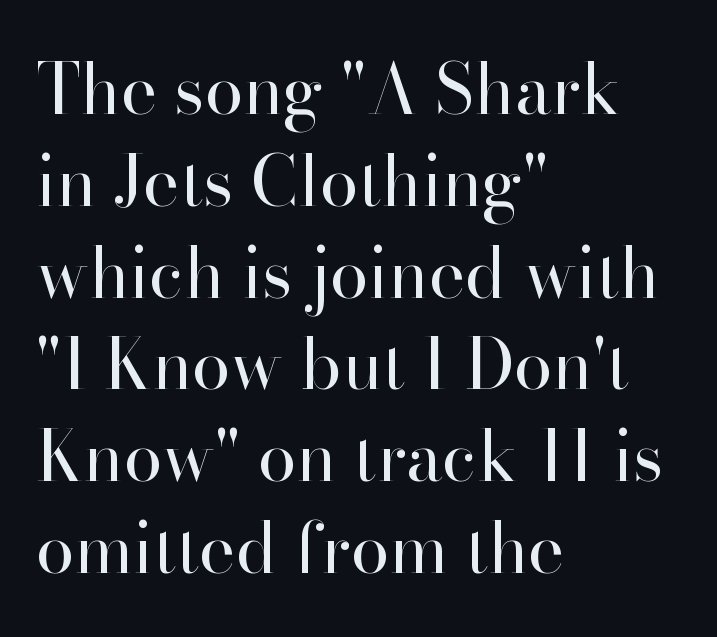
Small tapered or slab feet sit at the stroke ends, so this counts as serif. A classic flush-left, rag-right setting is used for this passage. Check the space under the baseline: it is left empty. Weight: regular or lighter. Each word holds together tightly as a unit, with standard inter-letter gaps.
